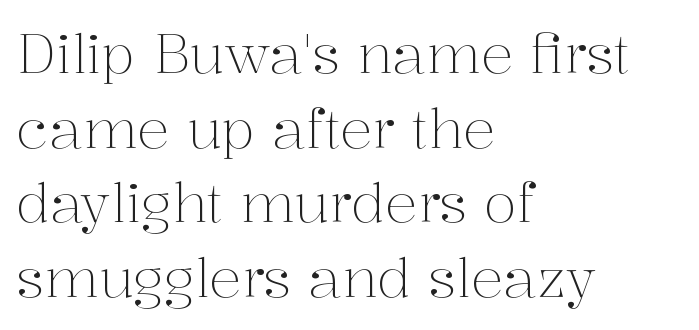
The image shows 54 px light serif type, upright; set left-aligned, normal line spacing (1.38x), normal letter spacing, not underlined; medium stroke contrast and a medium x-height.
